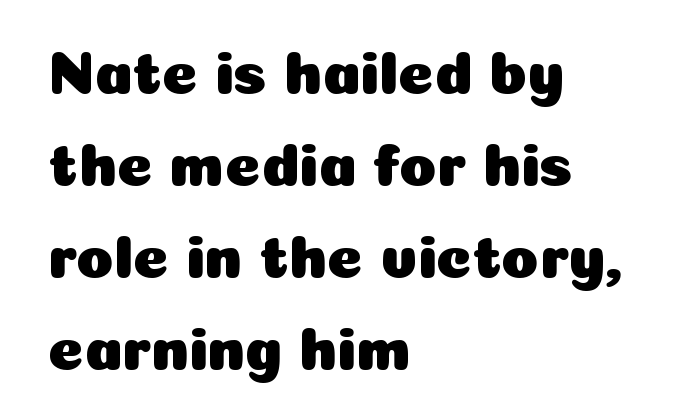
Q: Is the text italic (slanted)? A: No, it is upright.
Q: Is the typeface a serif or a sans-serif typeface? A: Sans-serif.
Q: Is the text underlined? A: No.
Q: How is the paragraph aligned? A: Left-aligned.
Q: Is the spacing between letters normal or unusually wide? A: Normal.
Q: Is the spacing between lines tight, normal or loose? A: Normal.
Q: Width (condensed, normal, or wide)? A: Normal.
Q: Stroke contrast? A: Low.
Q: x-height? A: Medium.
Q: Monospaced? A: No.
